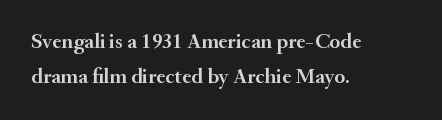
Q: Is the text italic (slanted)? A: No, it is upright.
Q: Is the text underlined? A: No.
Q: How is the paragraph aligned? A: Left-aligned.
Q: Is the spacing between letters normal or unusually wide? A: Normal.
Q: Is the spacing between lines tight, normal or loose? A: Normal.
